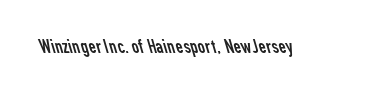
The image shows 20 px text type; set normal letter spacing, not underlined.
